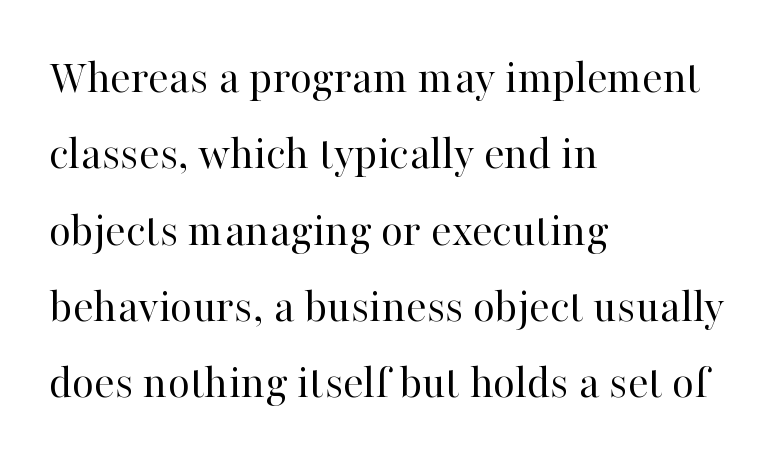
Q: Is the text bold? A: No.
Q: Is the text italic (slanted)? A: No, it is upright.
Q: Is the typeface a serif or a sans-serif typeface? A: Serif.
Q: Is the text underlined? A: No.
Q: How is the paragraph aligned? A: Left-aligned.
Q: Is the spacing between letters normal or unusually wide? A: Normal.
Q: Is the spacing between lines tight, normal or loose? A: Normal.
Q: Width (condensed, normal, or wide)? A: Normal.
Q: Stroke contrast? A: High.
Q: x-height? A: Medium.
Q: Monospaced? A: No.
